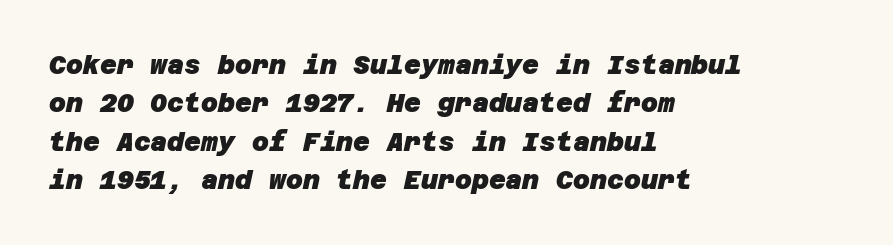
The image shows 26 px bold type; set left-aligned, normal line spacing (1.48x), normal letter spacing, not underlined.
